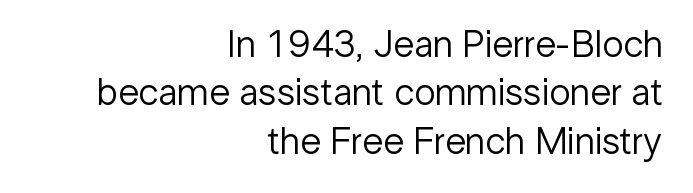
What stands out about the letter spacing? Nothing — it is the standard amount. Nope, not italic — everything's standing straight. Notice how the passage keeps a crisp vertical edge on the right only. The text was rendered using a sans face with plain stroke endings. The lines sit at an ordinary, default distance from one another.
